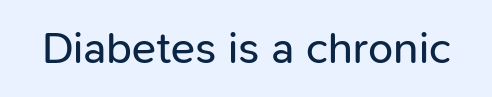
Look at the tracking — it's just the regular setting, nothing added. To sum up the face: it is a sans, with no serifs. Varying glyph widths throughout — classic text-font behaviour. Weight class: somewhere from thin through regular. Lines of text with bare space underneath.
